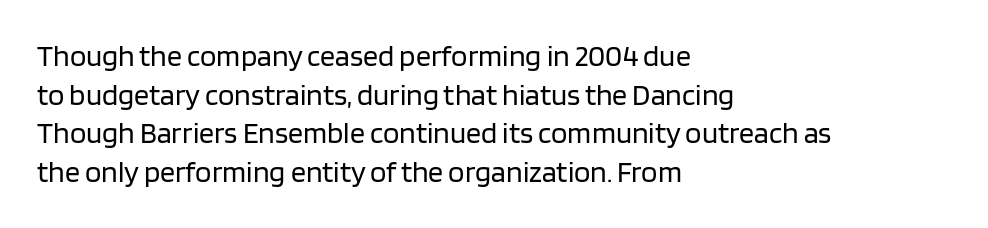
{"serif": "no", "italic": "no", "bold": "no", "weight": "regular", "width": "normal", "stroke_contrast": "low", "x_height": "large", "monospaced": "no", "underline": "no", "align": "left", "line_spacing": "normal", "line_spacing_ratio": 1.29, "letter_spacing": "normal", "letter_spacing_em": 0.0, "glyph_px": 30}
